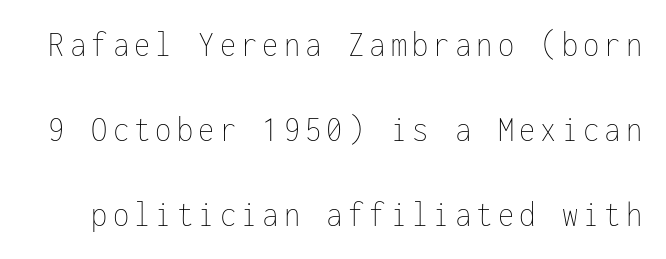
Q: Is the text bold? A: No.
Q: Is the text italic (slanted)? A: No, it is upright.
Q: Is the text underlined? A: No.
Q: Is the spacing between lines tight, normal or loose? A: Loose.
Q: Width (condensed, normal, or wide)? A: Condensed.
Q: Stroke contrast? A: Low.
Q: x-height? A: Medium.
Q: Monospaced? A: Yes.
